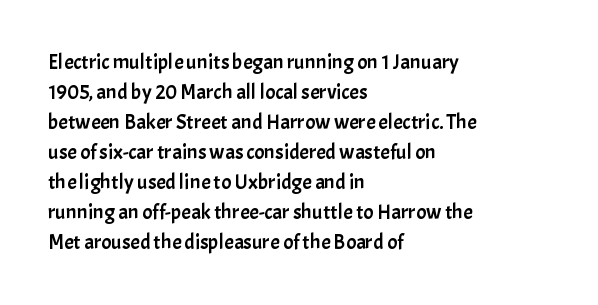
The gaps between neighbouring characters are ordinary and unremarkable. This rendering uses left alignment, leaving the right contour irregular. Horizontal bands of white between lines are of average thickness. The strip under each line holds only bare page. It's the straight-up-and-down kind of type.
